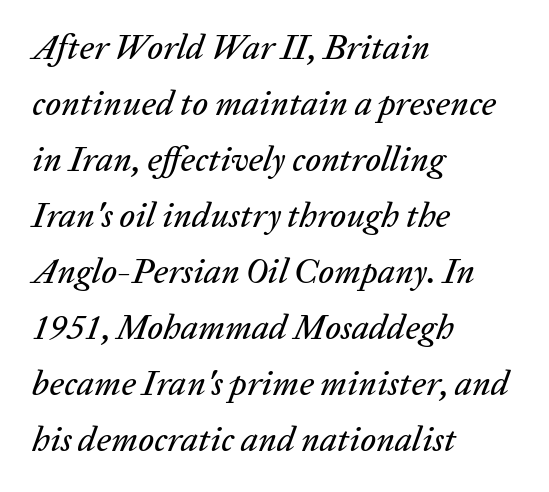
The lettering tilts uniformly, giving the passage an italic look. Type without underlining. This rendering uses left alignment, leaving the right contour irregular. Observe the ordinary spacing: letters are neighbours, not strangers. Honestly, the row spacing looks completely unremarkable. Think of a printed novel: that variable character pitch is what you see here.
